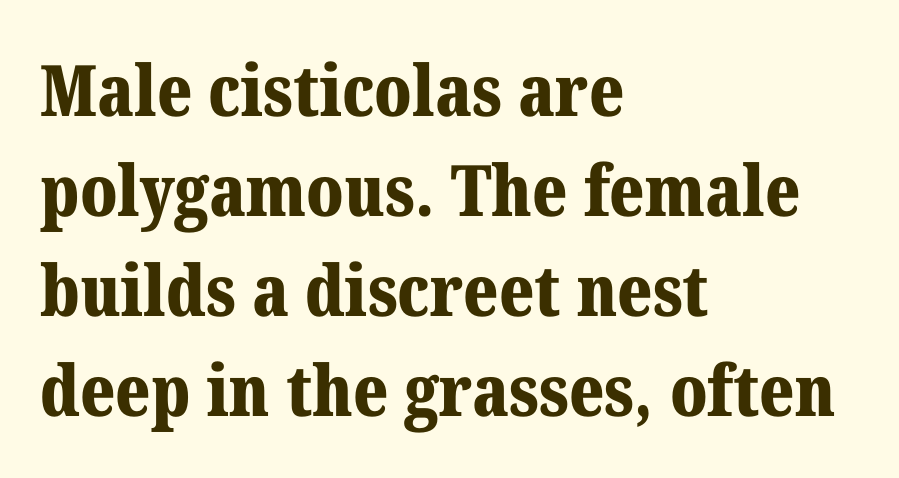
Q: Is the text bold? A: Yes.
Q: Is the text italic (slanted)? A: No, it is upright.
Q: Is the typeface a serif or a sans-serif typeface? A: Serif.
Q: Is the text underlined? A: No.
Q: How is the paragraph aligned? A: Left-aligned.
Q: Is the spacing between letters normal or unusually wide? A: Normal.
Q: Is the spacing between lines tight, normal or loose? A: Normal.
Q: Width (condensed, normal, or wide)? A: Normal.
Q: Stroke contrast? A: Medium.
Q: x-height? A: Medium.
Q: Monospaced? A: No.
